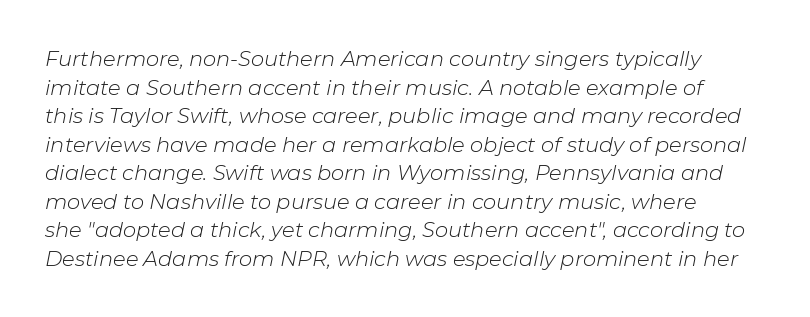
Q: Is the text bold? A: No.
Q: Is the text italic (slanted)? A: Yes, it leans right by about 11 degrees.
Q: Is the text underlined? A: No.
Q: Is the spacing between letters normal or unusually wide? A: Normal.
Q: Is the spacing between lines tight, normal or loose? A: Normal.
